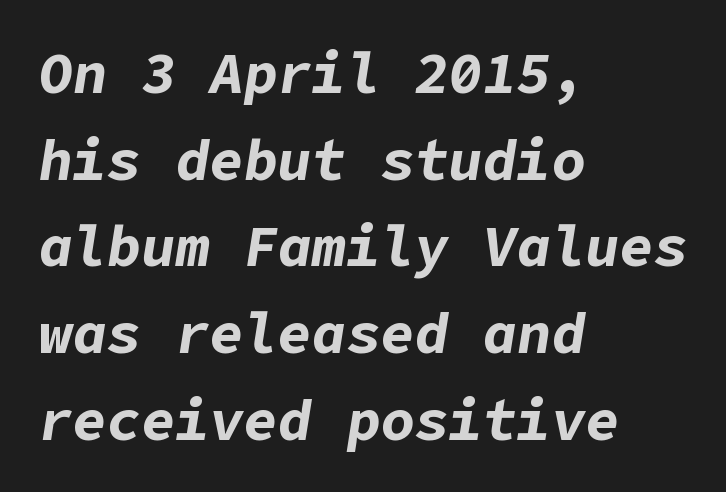
The image shows 57 px bold type, italic (leaning right); set left-aligned, normal line spacing (1.52x), normal letter spacing, not underlined; low stroke contrast and a medium x-height.
